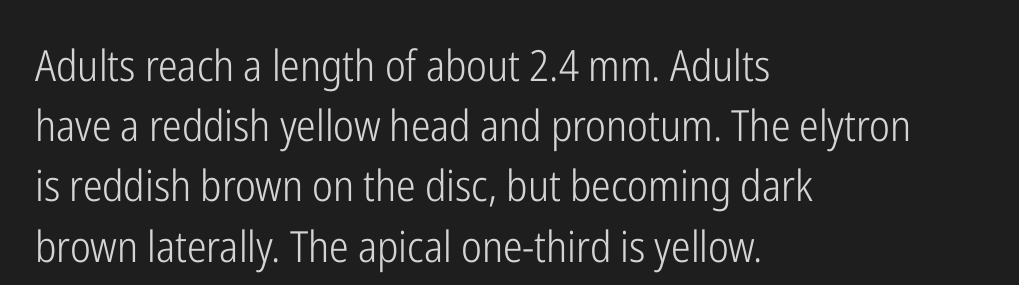
The image shows 43 px light, condensed sans-serif type, upright; set left-aligned, normal line spacing (1.4x), normal letter spacing, not underlined; low stroke contrast and a medium x-height.
